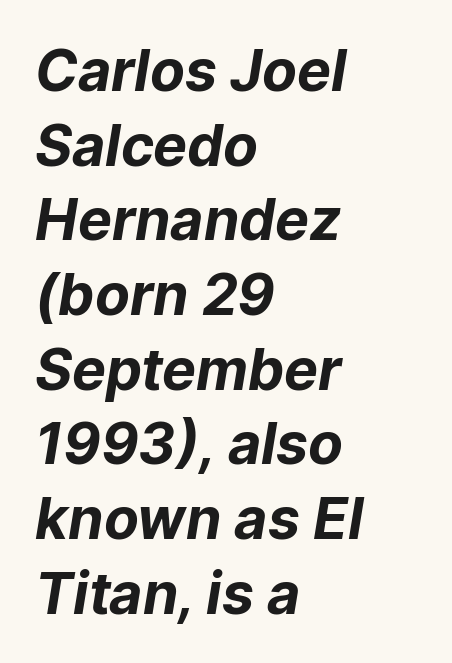
Q: Is the text bold? A: Yes.
Q: Is the typeface a serif or a sans-serif typeface? A: Sans-serif.
Q: Is the text underlined? A: No.
Q: How is the paragraph aligned? A: Left-aligned.
Q: Is the spacing between letters normal or unusually wide? A: Normal.
Q: Is the spacing between lines tight, normal or loose? A: Normal.
Q: Width (condensed, normal, or wide)? A: Normal.
Q: Stroke contrast? A: Low.
Q: x-height? A: Medium.
Q: Monospaced? A: No.
